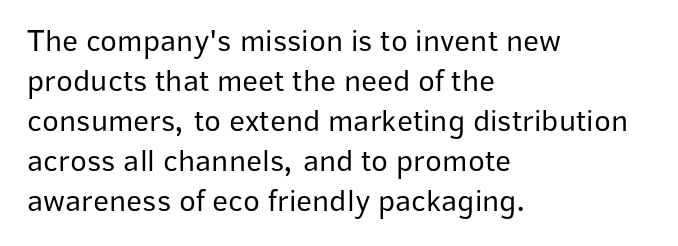
The image shows 31 px regular-weight sans-serif type, upright; set left-aligned, normal line spacing (1.29x), normal letter spacing, not underlined; low stroke contrast and a medium x-height.
